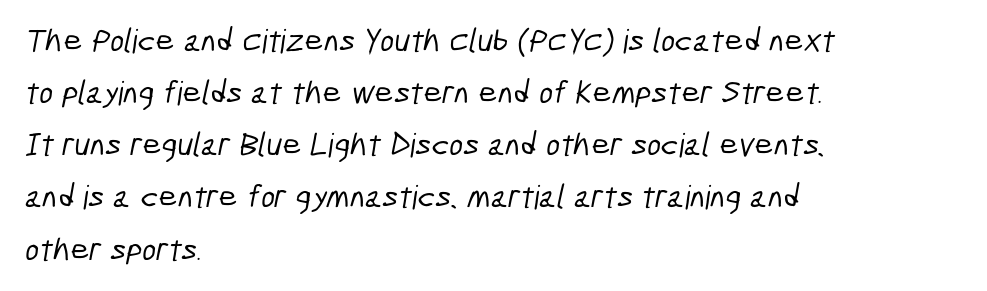
{"serif": "no", "width": "condensed", "stroke_contrast": "low", "x_height": "medium", "monospaced": "no", "underline": "no", "align": "left", "line_spacing": "normal", "line_spacing_ratio": 1.58, "letter_spacing": "normal", "letter_spacing_em": 0.0, "glyph_px": 33}
